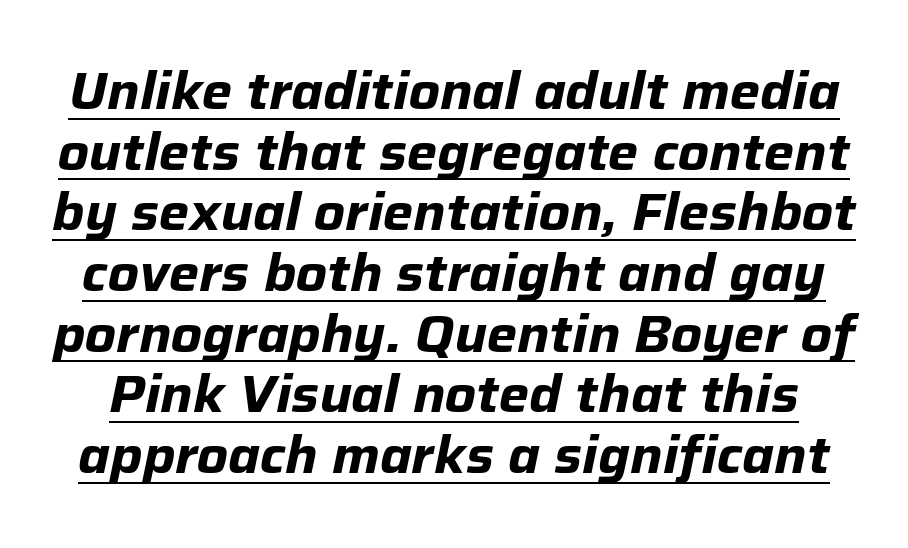
{"italic": "yes", "lean": "right", "slant_degrees": 12, "bold": "yes", "weight": "bold", "width": "normal", "stroke_contrast": "low", "x_height": "medium", "monospaced": "no", "underline": "yes", "line_spacing_ratio": 1.19, "letter_spacing": "normal", "letter_spacing_em": 0.0, "glyph_px": 51}
